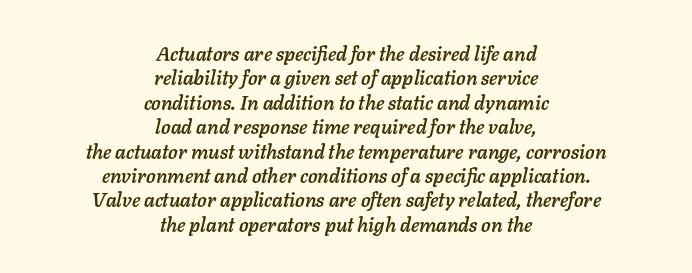
The paragraph shown floats in the horizontal middle. Default kerning and tracking; the words read as compact shapes. Plain, unruled lines of type. This is oblique type, the kind used for emphasis or titles.
